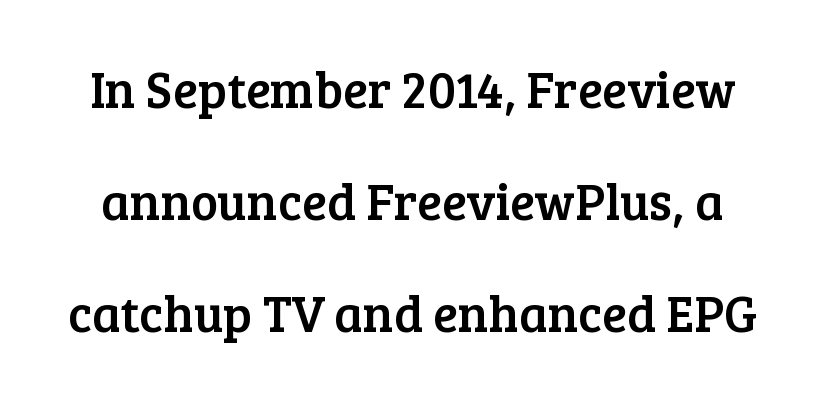
Q: Is the text italic (slanted)? A: No, it is upright.
Q: Is the typeface a serif or a sans-serif typeface? A: Serif.
Q: Is the text underlined? A: No.
Q: Is the spacing between letters normal or unusually wide? A: Normal.
Q: Is the spacing between lines tight, normal or loose? A: Loose.
Q: Width (condensed, normal, or wide)? A: Normal.
Q: Stroke contrast? A: Low.
Q: x-height? A: Medium.
Q: Monospaced? A: No.
